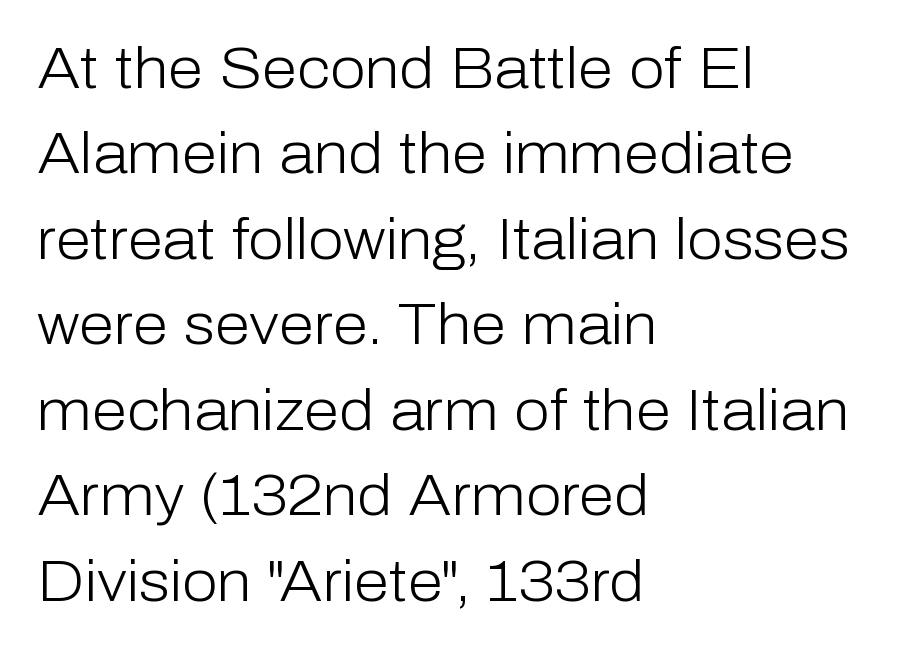
The image shows 57 px light sans-serif type, upright; set left-aligned, normal line spacing (1.5x), normal letter spacing, not underlined; low stroke contrast and a medium x-height.
